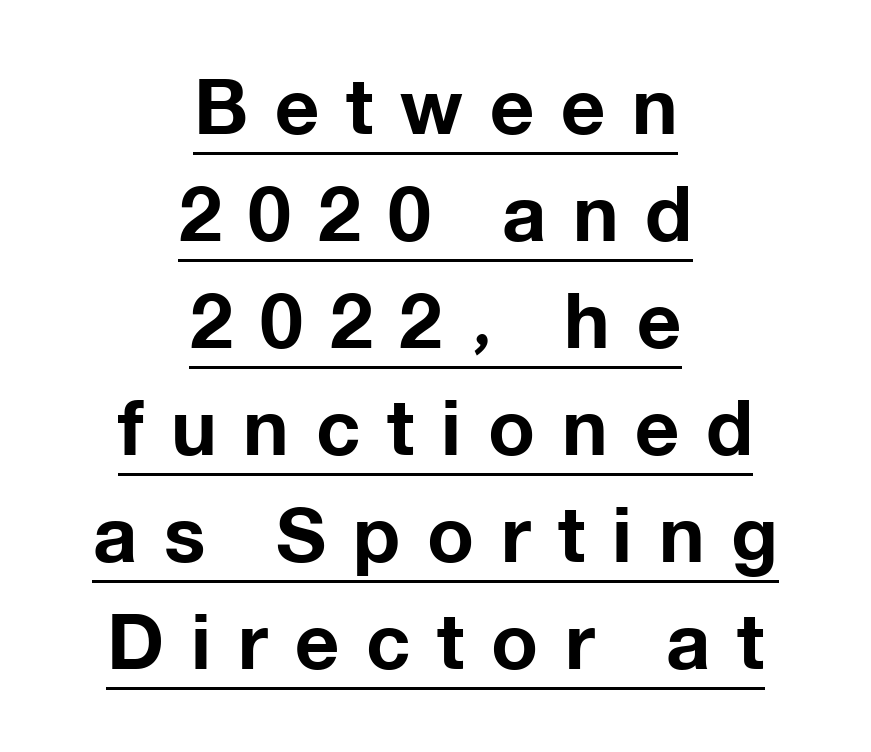
The image shows 77 px bold sans-serif type, upright; set centered, normal line spacing (1.39x), unusually wide letter spacing (+0.35 em), underlined; low stroke contrast and a medium x-height.
